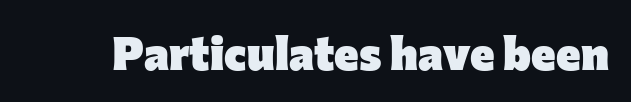
Q: Is the text bold? A: Yes.
Q: Is the text italic (slanted)? A: No, it is upright.
Q: Is the typeface a serif or a sans-serif typeface? A: Sans-serif.
Q: Is the text underlined? A: No.
Q: Is the spacing between letters normal or unusually wide? A: Normal.
Q: Width (condensed, normal, or wide)? A: Normal.
Q: Stroke contrast? A: Low.
Q: x-height? A: Medium.
Q: Monospaced? A: No.
